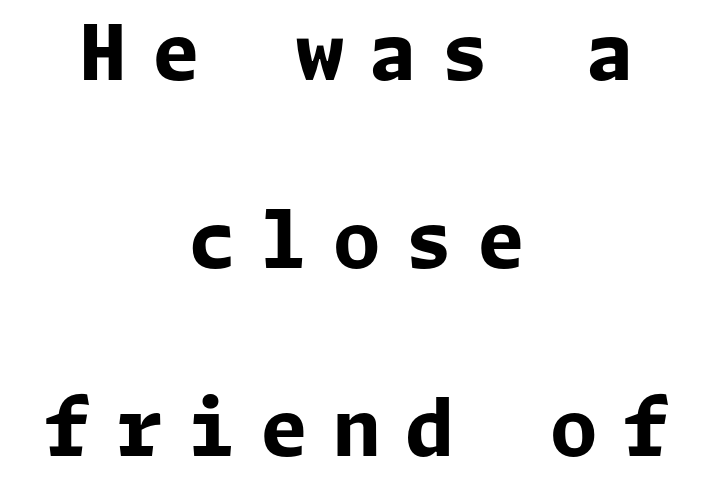
Display-style spreading of the glyphs; the letterfit is very open. The letters are bold, with thick, heavy strokes. Descenders are the only things crossing below the line. This rendering uses center alignment, leaving both contours irregular but symmetric.
